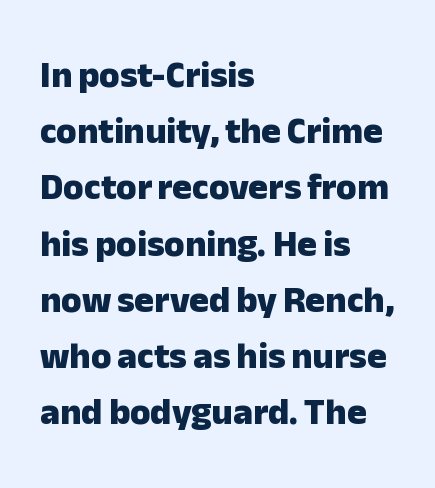
Tall strokes in this sample are plumb rather than angled. Is the block centered? No — it sits flush against the left margin. Note the varied advance widths — an 'i' is clearly narrower than an 'm'. Is this a sans? Yes — the strokes have no serifs. Vertically, the passage feels balanced, rows spaced as you'd expect.
